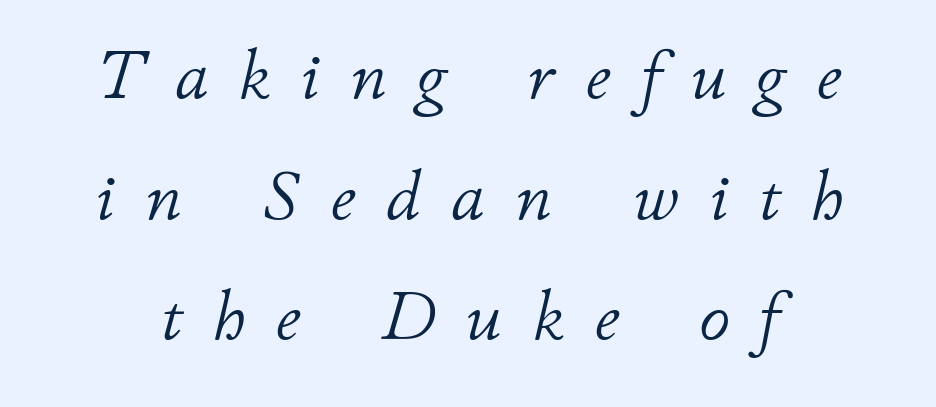
Q: Is the text bold? A: No.
Q: Is the text italic (slanted)? A: Yes, it leans right by about 11 degrees.
Q: Is the text underlined? A: No.
Q: Is the spacing between letters normal or unusually wide? A: Unusually wide.
Q: Width (condensed, normal, or wide)? A: Normal.
Q: Stroke contrast? A: Low.
Q: x-height? A: Small.
Q: Monospaced? A: No.
